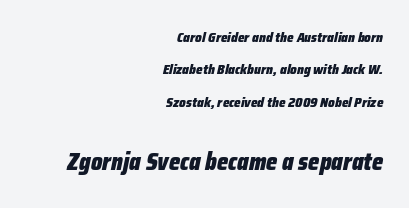
Q: Is the text bold? A: Yes.
Q: Is the text italic (slanted)? A: Yes, it leans right by about 12 degrees.
Q: Is the text underlined? A: No.
Q: How is the paragraph aligned? A: Right-aligned.
Q: Is the spacing between letters normal or unusually wide? A: Normal.
Q: Is the spacing between lines tight, normal or loose? A: Loose.
Q: Which block of text is set in a larger size, the first (top) or the second (bottom)? A: The second (bottom) one.
